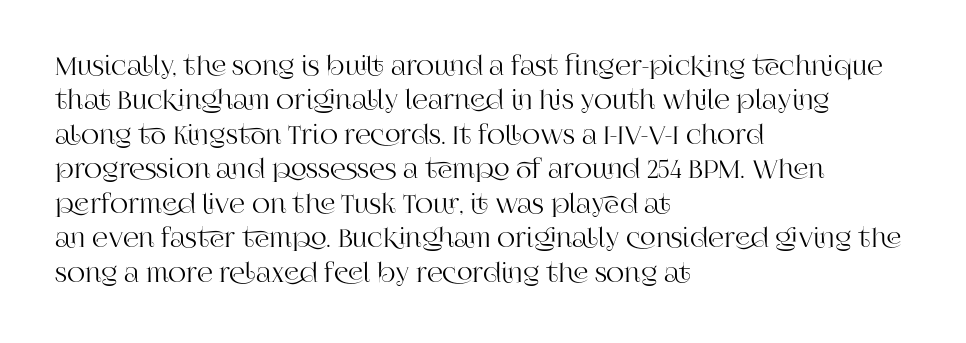
{"italic": "no", "underline": "no", "align": "left", "line_spacing": "normal", "line_spacing_ratio": 1.38, "letter_spacing": "normal", "letter_spacing_em": 0.0, "glyph_px": 25}
